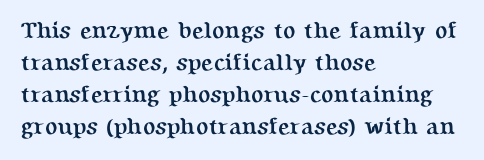
Q: Is the text bold? A: Yes.
Q: Is the text italic (slanted)? A: No, it is upright.
Q: Is the text underlined? A: No.
Q: How is the paragraph aligned? A: Left-aligned.
Q: Is the spacing between letters normal or unusually wide? A: Normal.
Q: Is the spacing between lines tight, normal or loose? A: Normal.
